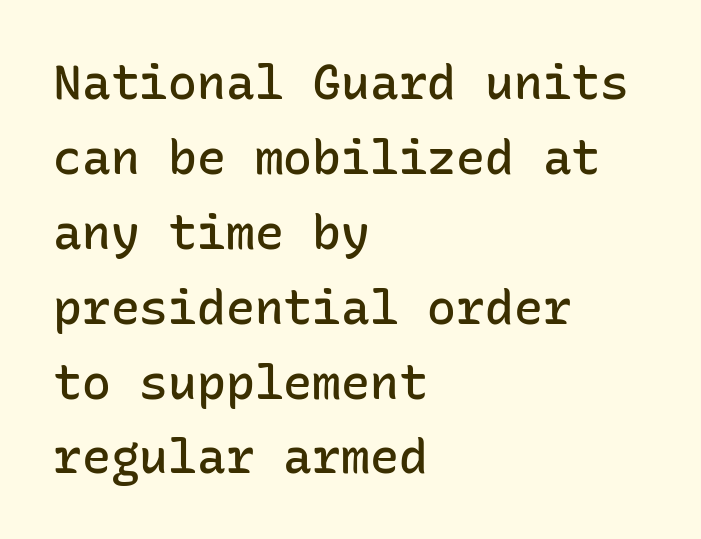
Summary of vertical rhythm: regular, with standard interline spacing. Clear beneath every line of the passage. Each word holds together tightly as a unit, with standard inter-letter gaps. The rendering anchors every line to the left-hand side.
